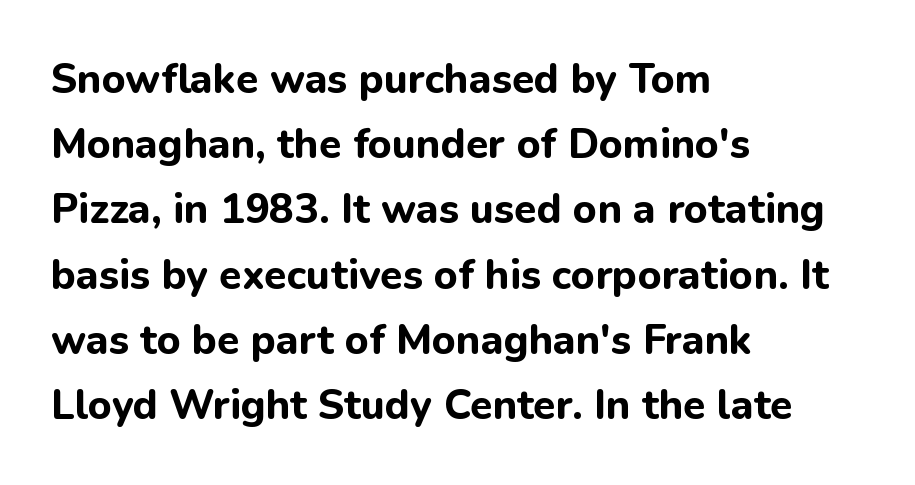
The image shows 41 px bold sans-serif type, upright; set left-aligned, normal line spacing (1.59x), normal letter spacing, not underlined; low stroke contrast and a medium x-height.
